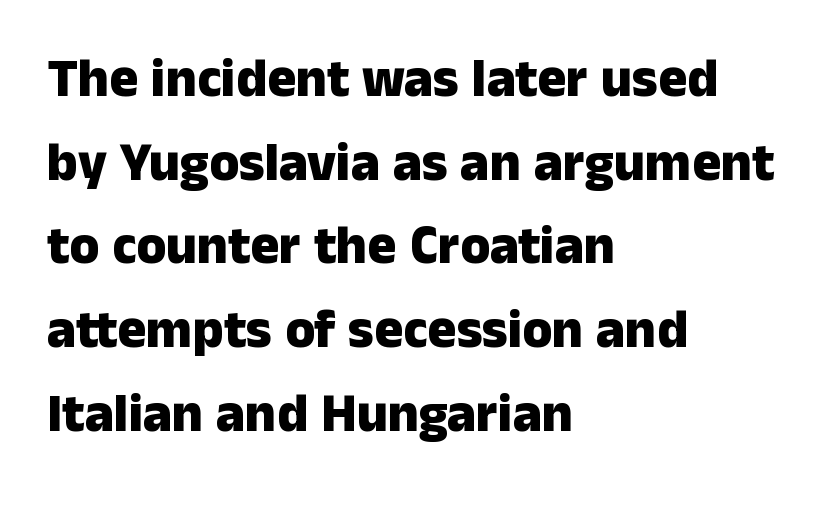
{"serif": "no", "italic": "no", "bold": "yes", "weight": "heavy", "width": "normal", "stroke_contrast": "low", "x_height": "medium", "monospaced": "no", "underline": "no", "align": "left", "line_spacing": "normal", "line_spacing_ratio": 1.55, "letter_spacing": "normal", "letter_spacing_em": 0.0, "glyph_px": 54}
